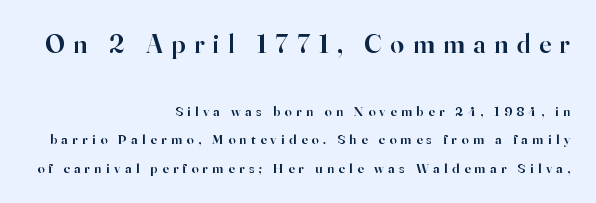
Q: Is the text bold? A: Semi-bold.
Q: Is the text italic (slanted)? A: No, it is upright.
Q: Is the text underlined? A: No.
Q: How is the paragraph aligned? A: Right-aligned.
Q: Is the spacing between letters normal or unusually wide? A: Unusually wide.
Q: Is the spacing between lines tight, normal or loose? A: Loose.
Q: Which block of text is set in a larger size, the first (top) or the second (bottom)? A: The first (top) one.
